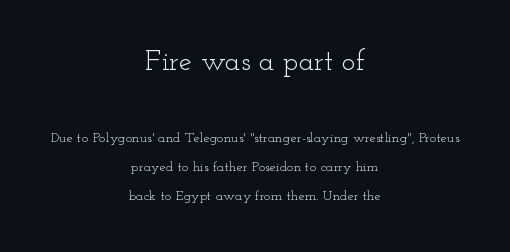
{"serif": "yes", "italic": "no", "bold": "no", "weight": "light", "width": "wide", "stroke_contrast": "low", "x_height": "small", "monospaced": "no", "underline": "no", "align": "center", "line_spacing": "loose", "line_spacing_ratio": 2.06, "letter_spacing": "normal", "letter_spacing_em": 0.0, "larger_block": "first", "size_ratio": 2.07, "glyph_px": 29}
